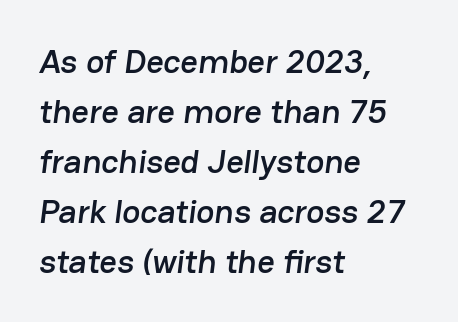
{"serif": "no", "width": "normal", "stroke_contrast": "low", "x_height": "medium", "monospaced": "no", "underline": "no", "align": "left", "line_spacing": "normal", "line_spacing_ratio": 1.47, "letter_spacing": "normal", "letter_spacing_em": 0.0, "glyph_px": 34}
